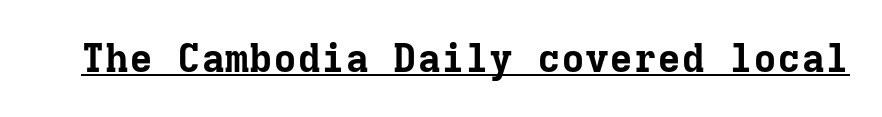
The image shows 40 px bold serif type, upright, monospaced; set normal letter spacing, underlined; low stroke contrast and a medium x-height.
